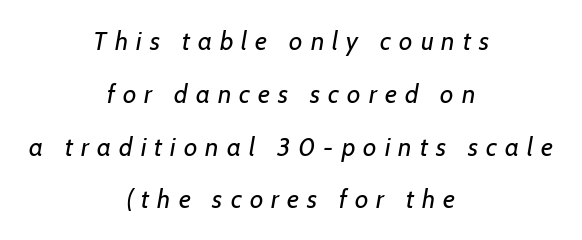
The passage shown stacks its lines with a broad gap. Horizontal alignment here is central, giving a formal, balanced look. The weight tops out at a normal text grade. This rendering widens character spacing well past its baseline value. Descenders are the only things crossing below the line.
